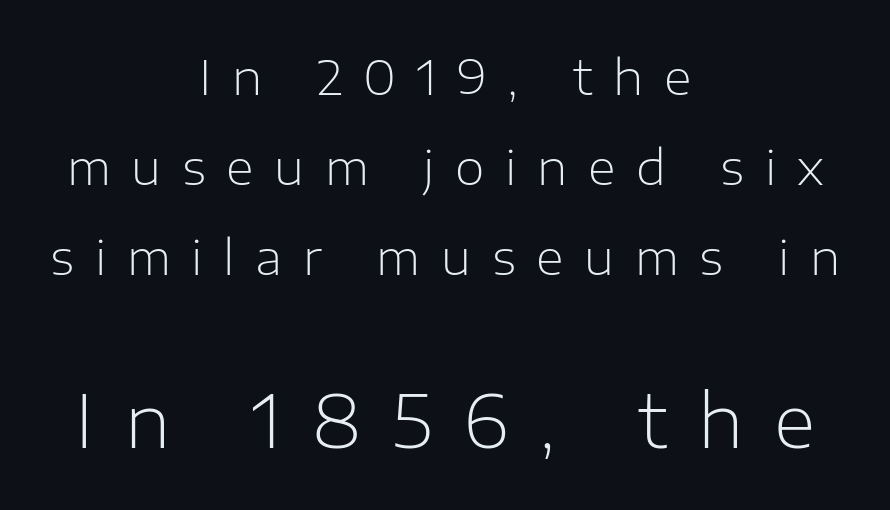
Q: Is the text bold? A: No.
Q: Is the text italic (slanted)? A: No, it is upright.
Q: Is the typeface a serif or a sans-serif typeface? A: Sans-serif.
Q: Is the text underlined? A: No.
Q: How is the paragraph aligned? A: Centered.
Q: Is the spacing between letters normal or unusually wide? A: Unusually wide.
Q: Which block of text is set in a larger size, the first (top) or the second (bottom)? A: The second (bottom) one.
Q: Width (condensed, normal, or wide)? A: Normal.
Q: Stroke contrast? A: Low.
Q: x-height? A: Medium.
Q: Monospaced? A: No.
